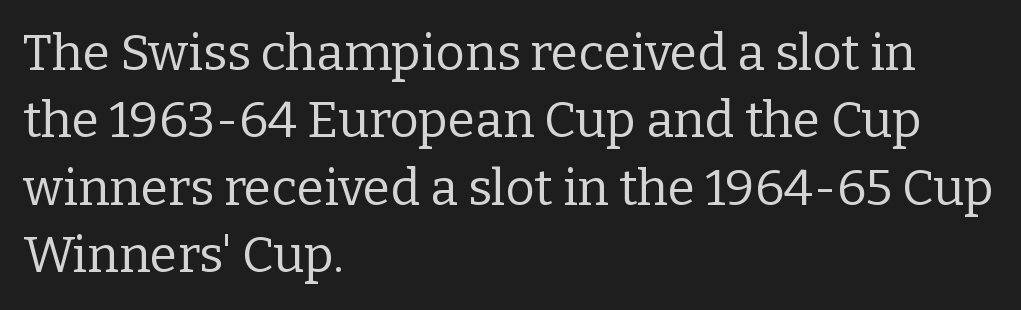
The image shows 50 px regular-weight serif type, upright; set left-aligned, normal line spacing (1.35x), normal letter spacing, not underlined; low stroke contrast and a medium x-height.
